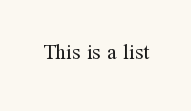
The passage shown is not underscored anywhere. The font's upright variant was chosen for this text. Stems here are at most as thick as an everyday book face. Observe the ordinary spacing: letters are neighbours, not strangers.
